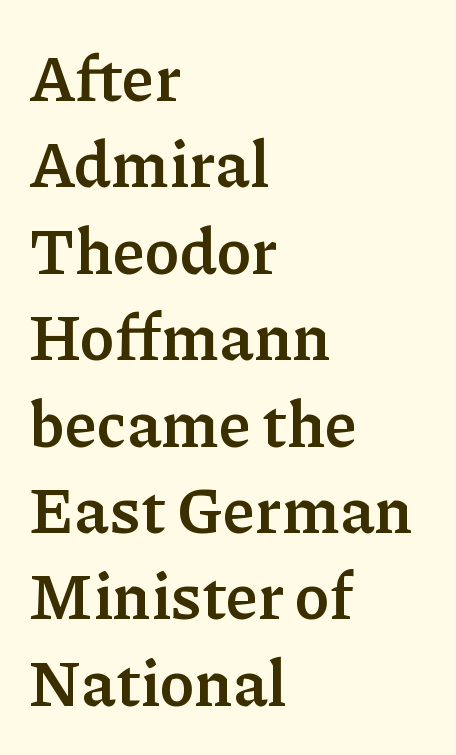
Q: Is the text bold? A: Yes.
Q: Is the text italic (slanted)? A: No, it is upright.
Q: Is the typeface a serif or a sans-serif typeface? A: Serif.
Q: Is the text underlined? A: No.
Q: How is the paragraph aligned? A: Left-aligned.
Q: Is the spacing between letters normal or unusually wide? A: Normal.
Q: Is the spacing between lines tight, normal or loose? A: Normal.
Q: Width (condensed, normal, or wide)? A: Normal.
Q: Stroke contrast? A: Low.
Q: x-height? A: Medium.
Q: Monospaced? A: No.
